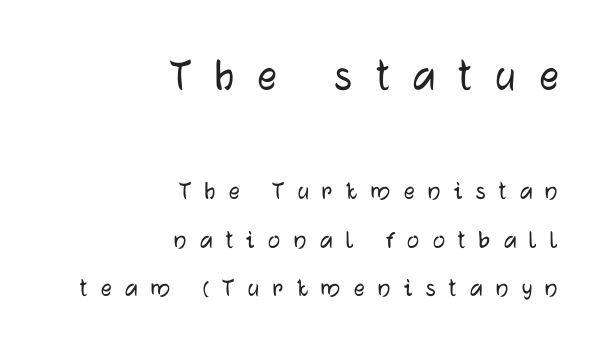
Q: Is the text italic (slanted)? A: No, it is upright.
Q: Is the typeface a serif or a sans-serif typeface? A: Sans-serif.
Q: Is the text underlined? A: No.
Q: How is the paragraph aligned? A: Right-aligned.
Q: Is the spacing between letters normal or unusually wide? A: Unusually wide.
Q: Which block of text is set in a larger size, the first (top) or the second (bottom)? A: The first (top) one.
Q: Width (condensed, normal, or wide)? A: Normal.
Q: Stroke contrast? A: Low.
Q: x-height? A: Medium.
Q: Monospaced? A: No.
